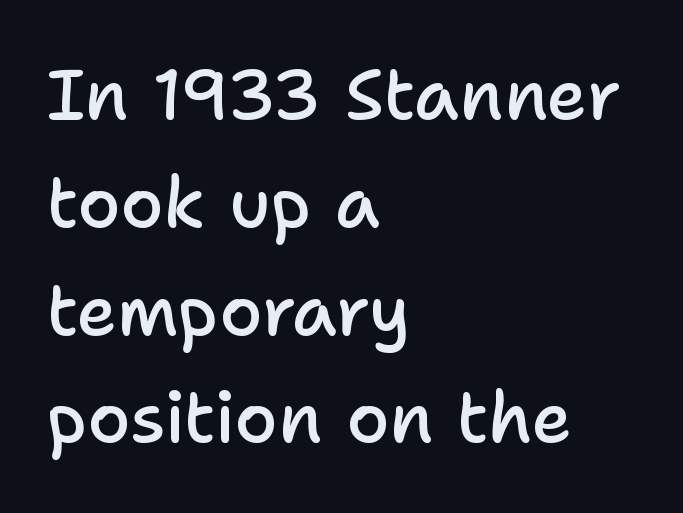
Q: Is the text bold? A: Semi-bold.
Q: Is the text italic (slanted)? A: No, it is upright.
Q: Is the typeface a serif or a sans-serif typeface? A: Sans-serif.
Q: Is the text underlined? A: No.
Q: How is the paragraph aligned? A: Left-aligned.
Q: Is the spacing between letters normal or unusually wide? A: Normal.
Q: Is the spacing between lines tight, normal or loose? A: Normal.
Q: Width (condensed, normal, or wide)? A: Normal.
Q: Stroke contrast? A: Low.
Q: x-height? A: Medium.
Q: Monospaced? A: No.
